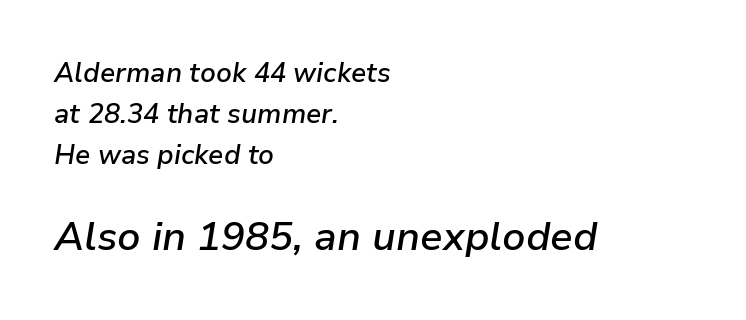
These words are printed semibold, heavier than regular yet not bold. Caption: standard tracking, unaltered. Between these two stacked blocks, the lower one wins on size. One glance says typical: line gaps are just what's usual. Looking at the ascenders, they clearly lean.
